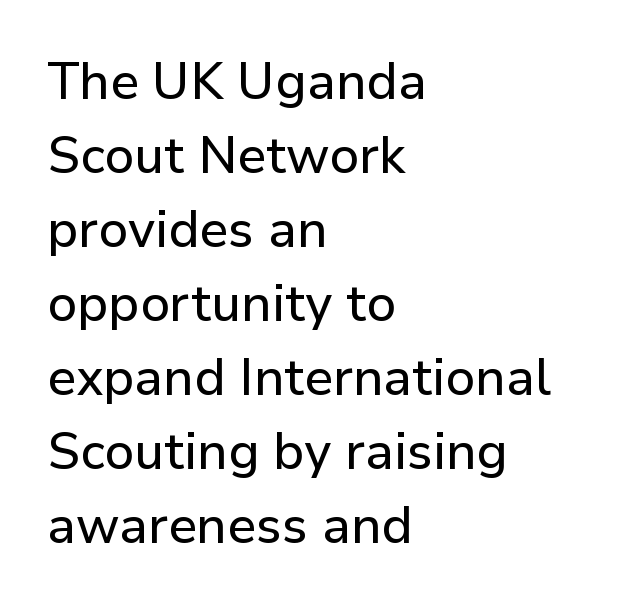
The image shows 51 px sans-serif type, upright; set left-aligned, normal line spacing (1.45x), normal letter spacing, not underlined; low stroke contrast and a medium x-height.
